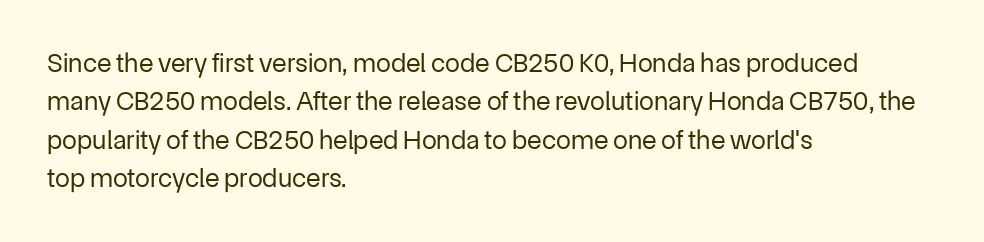
Q: Is the text bold? A: No.
Q: Is the text italic (slanted)? A: No, it is upright.
Q: Is the text underlined? A: No.
Q: How is the paragraph aligned? A: Left-aligned.
Q: Is the spacing between letters normal or unusually wide? A: Normal.
Q: Is the spacing between lines tight, normal or loose? A: Normal.
